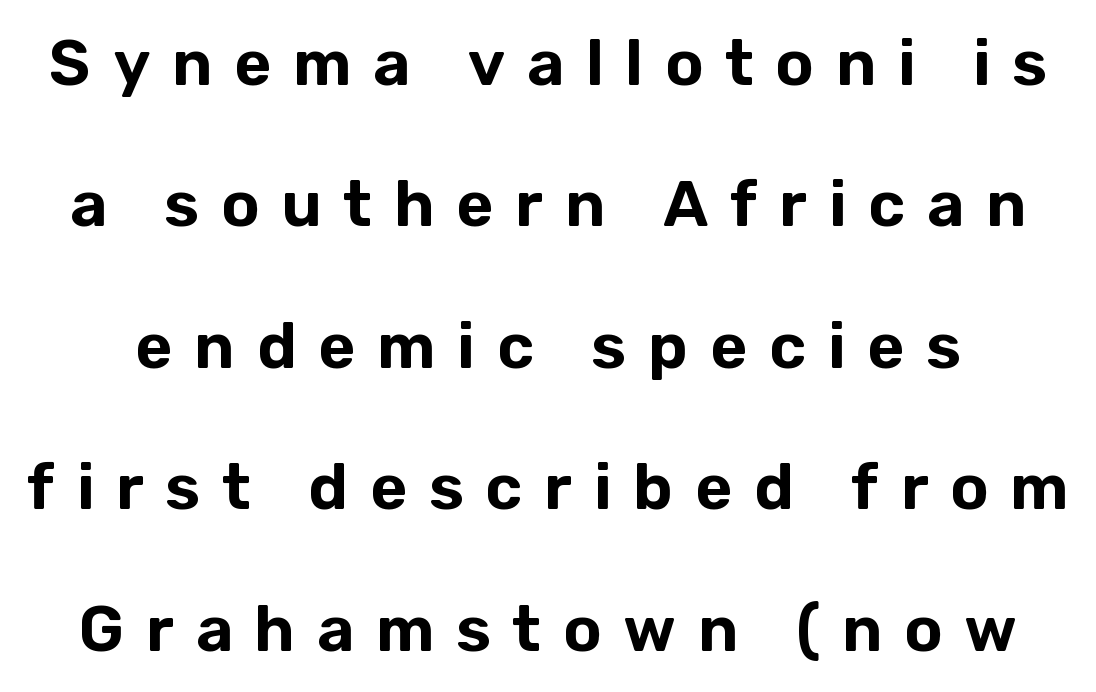
{"serif": "no", "italic": "no", "width": "normal", "stroke_contrast": "low", "x_height": "medium", "monospaced": "no", "underline": "no", "line_spacing": "loose", "line_spacing_ratio": 2.21, "letter_spacing": "wide", "letter_spacing_em": 0.34, "glyph_px": 64}
